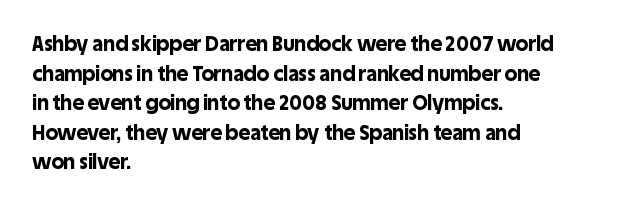
The rendering uses a bold face; every stroke is thick and dark. Compared with a centered layout, this one pins lines to the left instead. Underline: absent. In terms of letterspacing, this is plain default setting. Italic: no, the glyphs are upright roman. How would I describe the line gaps? Plain and ordinary.
